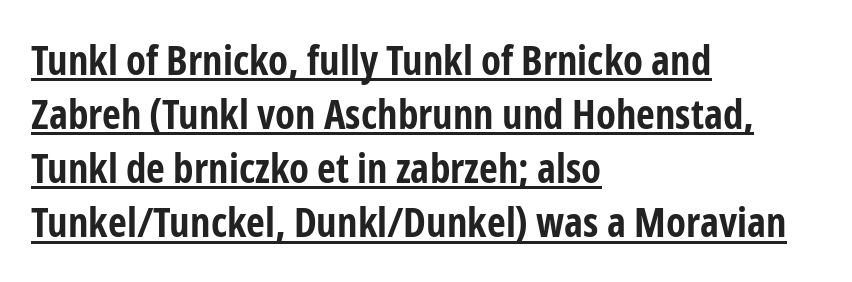
The image shows 41 px bold, condensed sans-serif type, upright; set left-aligned, normal line spacing (1.32x), normal letter spacing, underlined; low stroke contrast and a medium x-height.
